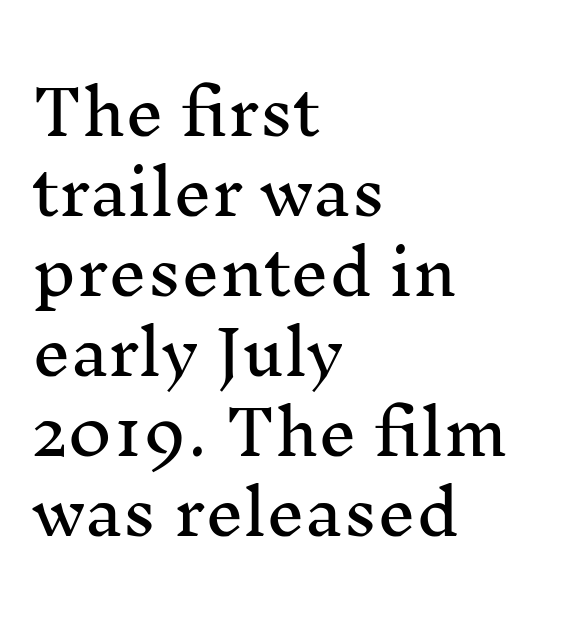
The image shows 61 px serif type, upright; set left-aligned, normal line spacing (1.31x), normal letter spacing, not underlined; medium stroke contrast and a medium x-height.
